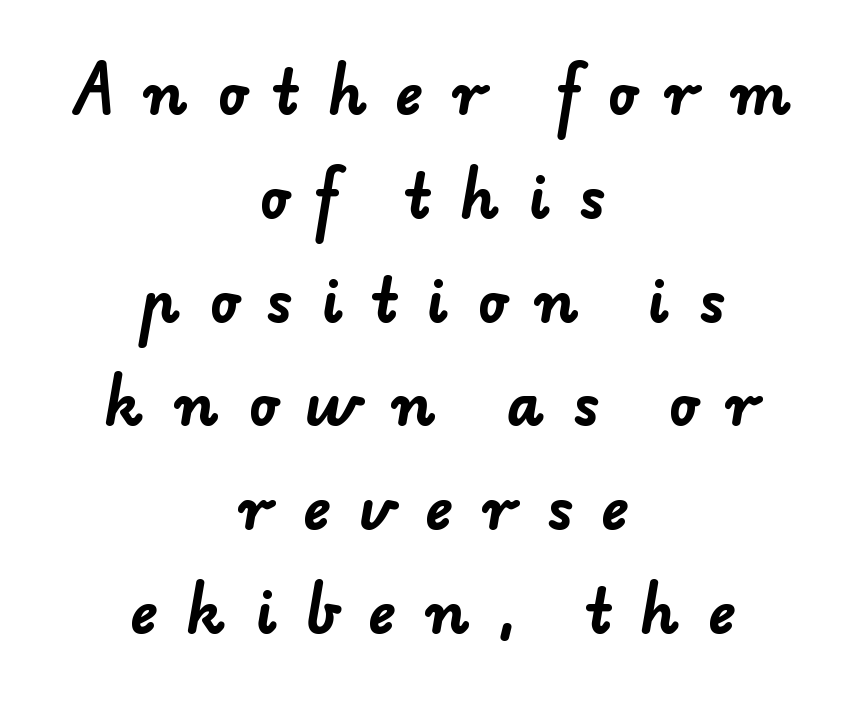
Q: Is the text bold? A: Yes.
Q: Is the typeface a serif or a sans-serif typeface? A: Sans-serif.
Q: Is the text underlined? A: No.
Q: How is the paragraph aligned? A: Centered.
Q: Is the spacing between letters normal or unusually wide? A: Unusually wide.
Q: Width (condensed, normal, or wide)? A: Normal.
Q: Stroke contrast? A: Low.
Q: x-height? A: Small.
Q: Monospaced? A: No.
